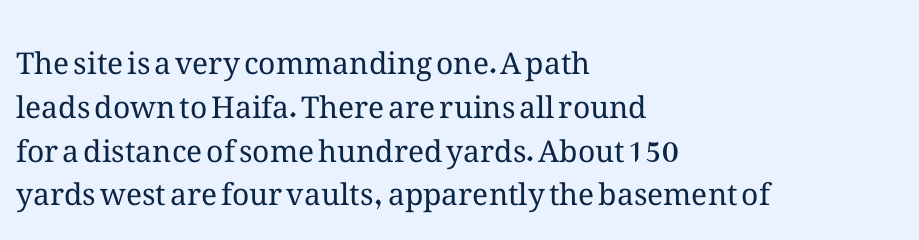
{"italic": "no", "bold": "no", "weight": "regular", "width": "normal", "stroke_contrast": "medium", "x_height": "medium", "monospaced": "no", "underline": "no", "align": "left", "line_spacing": "normal", "line_spacing_ratio": 1.46, "letter_spacing": "normal", "letter_spacing_em": 0.0, "glyph_px": 30}
